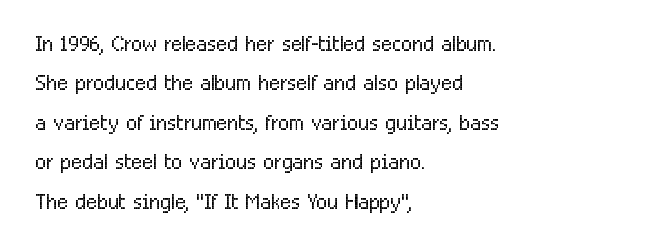
The image shows 29 px light, condensed sans-serif type, upright; set left-aligned, normal line spacing (1.36x), normal letter spacing, not underlined; low stroke contrast and a medium x-height.
